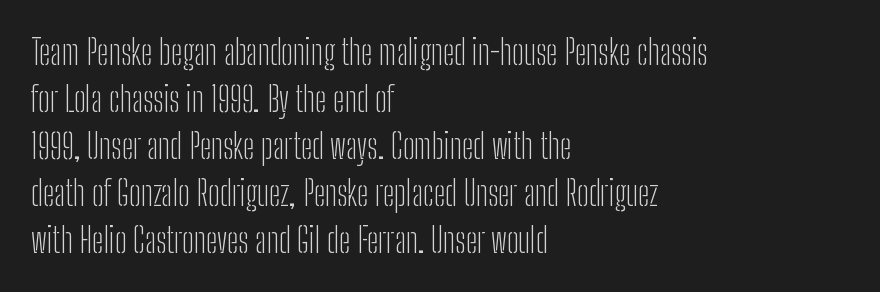
{"serif": "no", "italic": "no", "bold": "no", "weight": "light", "width": "condensed", "stroke_contrast": "low", "x_height": "medium", "monospaced": "no", "underline": "no", "align": "left", "line_spacing": "normal", "line_spacing_ratio": 1.38, "letter_spacing": "normal", "letter_spacing_em": 0.0, "glyph_px": 34}
